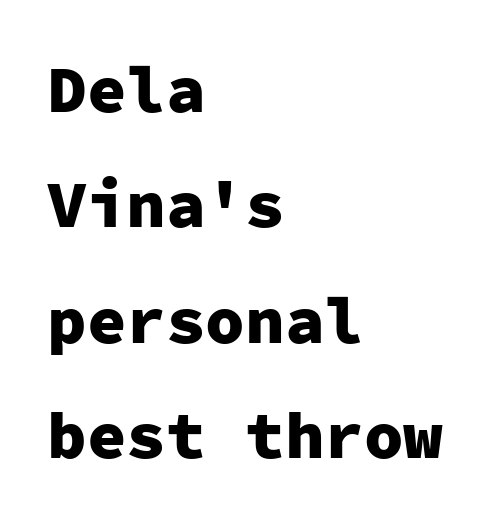
{"serif": "no", "italic": "no", "bold": "yes", "weight": "heavy", "width": "normal", "stroke_contrast": "low", "x_height": "medium", "monospaced": "yes", "underline": "no", "align": "left", "line_spacing_ratio": 1.75, "letter_spacing": "normal", "letter_spacing_em": 0.0, "glyph_px": 66}
